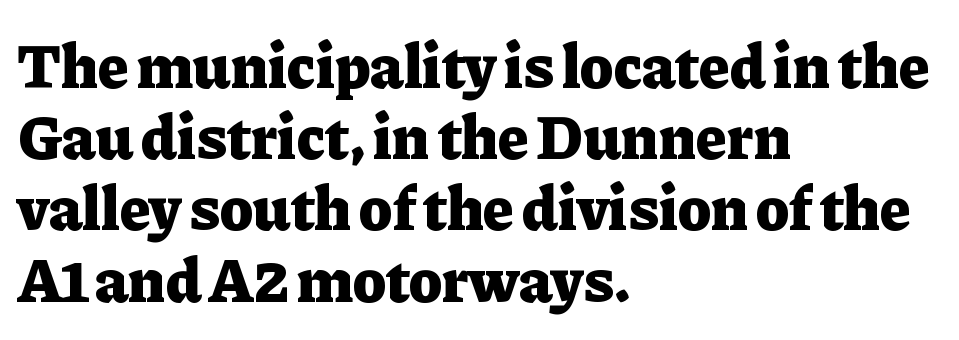
The image shows 63 px heavy serif type, upright; set left-aligned, tight line spacing (1.13x), normal letter spacing, not underlined; low stroke contrast and a medium x-height.
